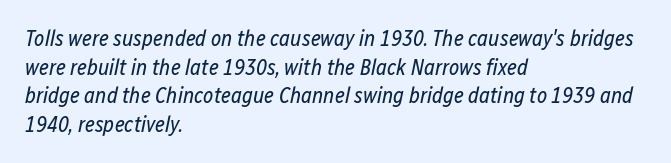
The image shows 22 px text type, italic (leaning right); set left-aligned, normal line spacing (1.3x), normal letter spacing, not underlined.
